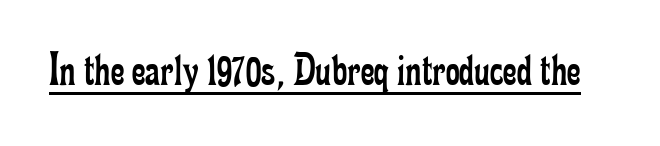
The image shows 48 px regular-weight, condensed serif type, upright; set normal letter spacing, underlined; low stroke contrast and a small x-height.
